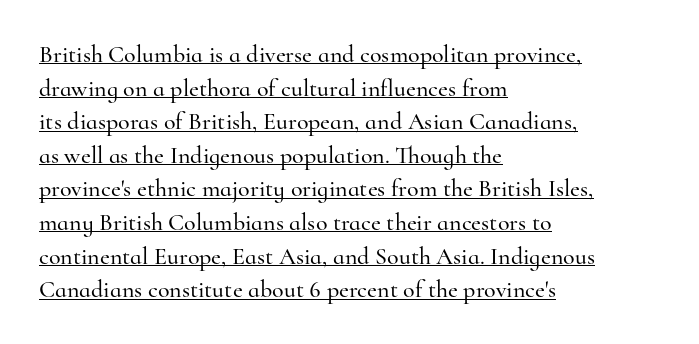
Q: Is the text italic (slanted)? A: No, it is upright.
Q: Is the text underlined? A: Yes.
Q: How is the paragraph aligned? A: Left-aligned.
Q: Is the spacing between letters normal or unusually wide? A: Normal.
Q: Is the spacing between lines tight, normal or loose? A: Normal.
